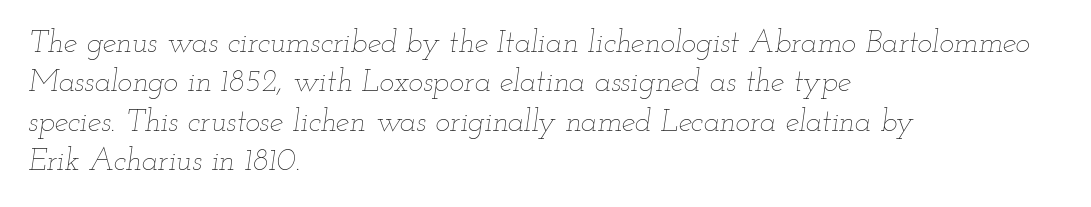
Q: Is the text bold? A: No.
Q: Is the text italic (slanted)? A: Yes, it leans right by about 12 degrees.
Q: Is the text underlined? A: No.
Q: How is the paragraph aligned? A: Left-aligned.
Q: Is the spacing between letters normal or unusually wide? A: Normal.
Q: Is the spacing between lines tight, normal or loose? A: Normal.
Q: Width (condensed, normal, or wide)? A: Wide.
Q: Stroke contrast? A: Low.
Q: x-height? A: Small.
Q: Monospaced? A: No.
